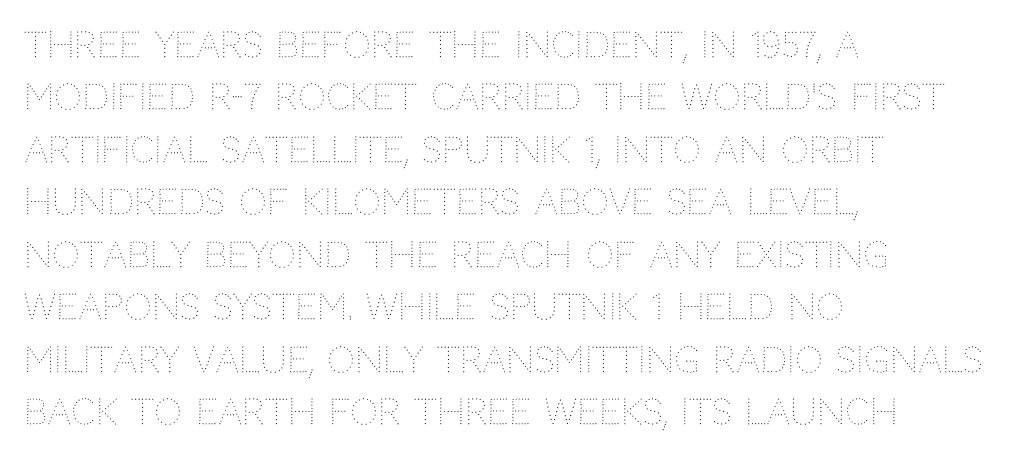
Q: Is the text bold? A: No.
Q: Is the text italic (slanted)? A: No, it is upright.
Q: Is the text underlined? A: No.
Q: How is the paragraph aligned? A: Left-aligned.
Q: Is the spacing between letters normal or unusually wide? A: Normal.
Q: Is the spacing between lines tight, normal or loose? A: Normal.
Q: Width (condensed, normal, or wide)? A: Normal.
Q: Stroke contrast? A: Medium.
Q: x-height? A: Large.
Q: Monospaced? A: No.
